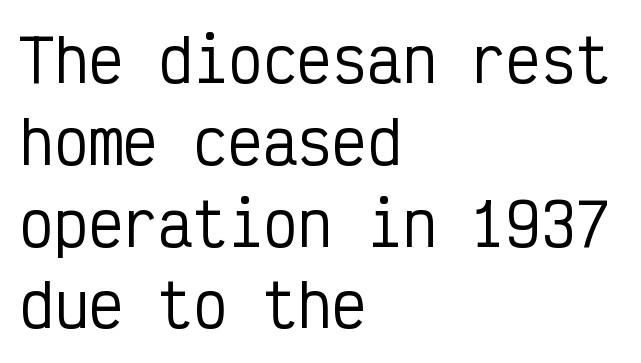
Q: Is the text italic (slanted)? A: No, it is upright.
Q: Is the typeface a serif or a sans-serif typeface? A: Sans-serif.
Q: Is the text underlined? A: No.
Q: How is the paragraph aligned? A: Left-aligned.
Q: Is the spacing between letters normal or unusually wide? A: Normal.
Q: Is the spacing between lines tight, normal or loose? A: Normal.
Q: Width (condensed, normal, or wide)? A: Condensed.
Q: Stroke contrast? A: Low.
Q: x-height? A: Medium.
Q: Monospaced? A: Yes.
